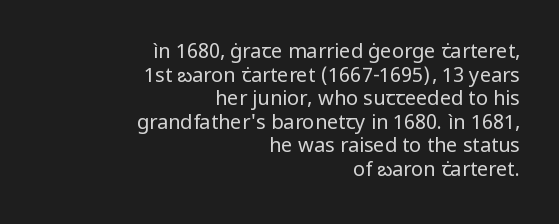
The image shows 20 px text type, upright; set right-aligned, line spacing 1.18x, normal letter spacing, not underlined.
